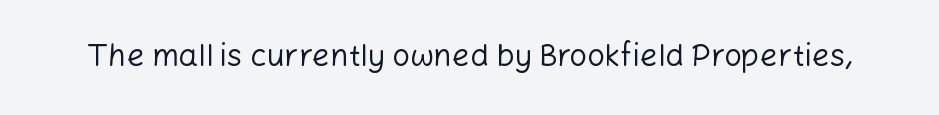
Q: Is the text bold? A: No.
Q: Is the text italic (slanted)? A: No, it is upright.
Q: Is the typeface a serif or a sans-serif typeface? A: Sans-serif.
Q: Is the text underlined? A: No.
Q: Is the spacing between letters normal or unusually wide? A: Normal.
Q: Width (condensed, normal, or wide)? A: Normal.
Q: Stroke contrast? A: Low.
Q: x-height? A: Medium.
Q: Monospaced? A: No.
